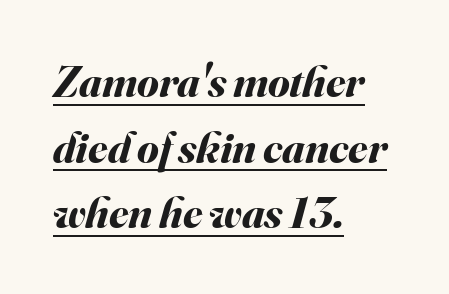
The image shows 44 px bold type, italic (leaning right); set left-aligned, normal line spacing (1.49x), normal letter spacing, underlined; medium stroke contrast and a small x-height.
